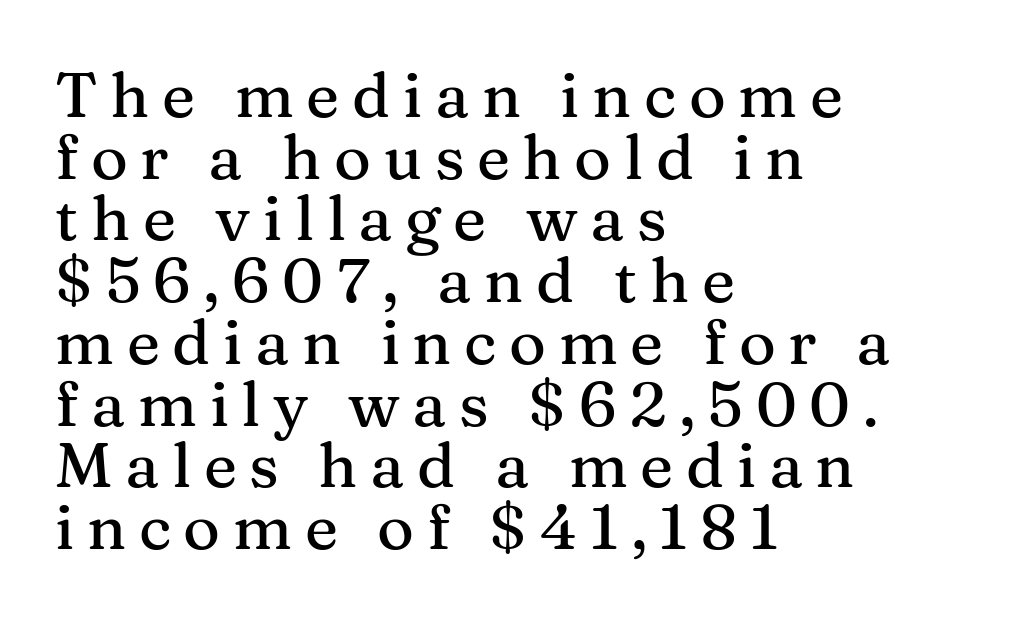
{"serif": "yes", "italic": "no", "width": "normal", "stroke_contrast": "medium", "x_height": "medium", "monospaced": "no", "underline": "no", "align": "left", "line_spacing": "tight", "line_spacing_ratio": 0.98, "letter_spacing": "wide", "letter_spacing_em": 0.2, "glyph_px": 63}
